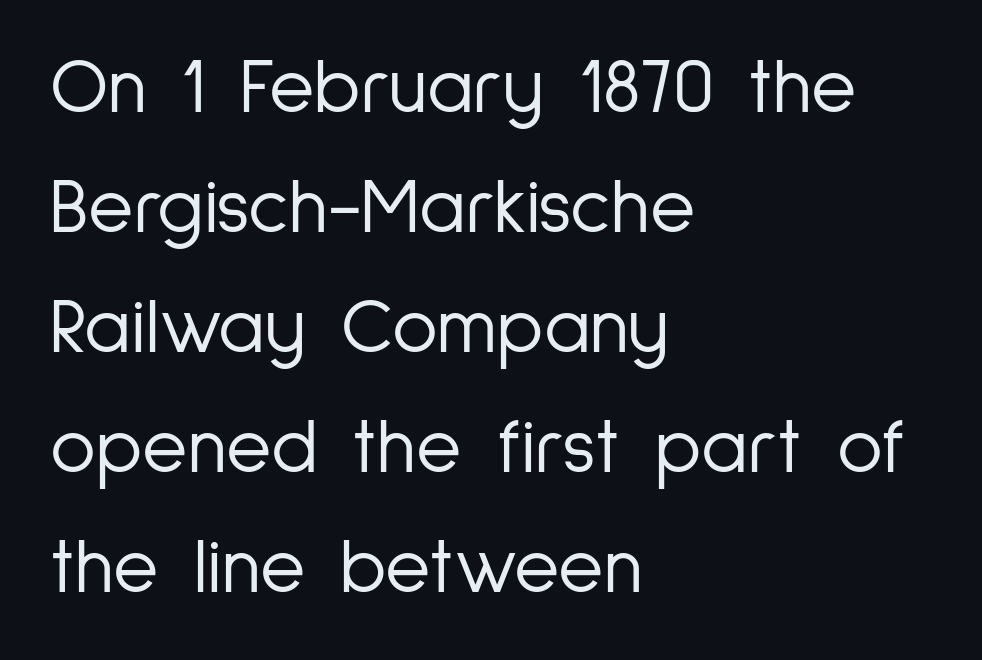
Q: Is the text bold? A: No.
Q: Is the text italic (slanted)? A: No, it is upright.
Q: Is the typeface a serif or a sans-serif typeface? A: Sans-serif.
Q: Is the text underlined? A: No.
Q: How is the paragraph aligned? A: Left-aligned.
Q: Is the spacing between letters normal or unusually wide? A: Normal.
Q: Is the spacing between lines tight, normal or loose? A: Normal.
Q: Width (condensed, normal, or wide)? A: Condensed.
Q: Stroke contrast? A: Low.
Q: x-height? A: Medium.
Q: Monospaced? A: No.
